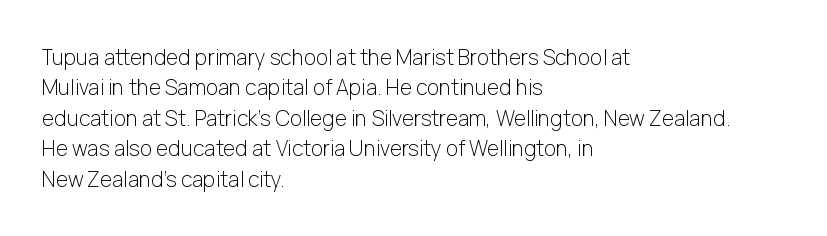
Q: Is the text bold? A: No.
Q: Is the text italic (slanted)? A: No, it is upright.
Q: Is the text underlined? A: No.
Q: How is the paragraph aligned? A: Left-aligned.
Q: Is the spacing between letters normal or unusually wide? A: Normal.
Q: Is the spacing between lines tight, normal or loose? A: Normal.
